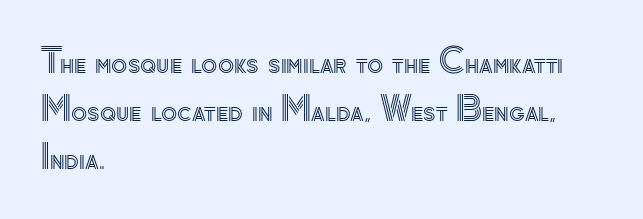
Q: Is the text italic (slanted)? A: No, it is upright.
Q: Is the text underlined? A: No.
Q: How is the paragraph aligned? A: Left-aligned.
Q: Is the spacing between letters normal or unusually wide? A: Normal.
Q: Is the spacing between lines tight, normal or loose? A: Normal.
Q: Width (condensed, normal, or wide)? A: Normal.
Q: x-height? A: Small.
Q: Monospaced? A: No.
